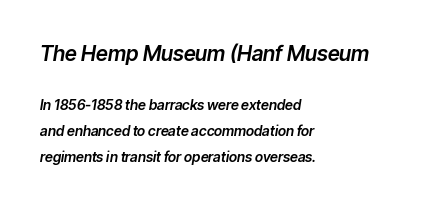
{"italic": "yes", "lean": "right", "slant_degrees": 9, "underline": "no", "align": "left", "line_spacing_ratio": 1.87, "letter_spacing": "normal", "letter_spacing_em": 0.0, "larger_block": "first", "size_ratio": 1.5, "glyph_px": 21}
